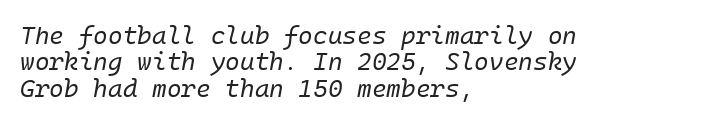
No extra tracking has been applied to these lines. Nobody drew a line under any word here. Caption: multi-line text, flush left, ragged right. Horizontal bands of white between lines are thin slivers.
